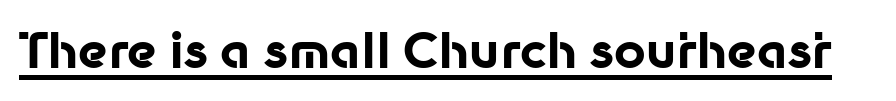
In terms of posture, this sample is upright. Looks like regular typesetting: each glyph gets only the width it needs. A typographer would call this underscored text. The rendering uses a bold face; every stroke is thick and dark. The letters carry no serifs — their stems end cleanly without finishing strokes. What stands out about the letter spacing? Nothing — it is the standard amount.
